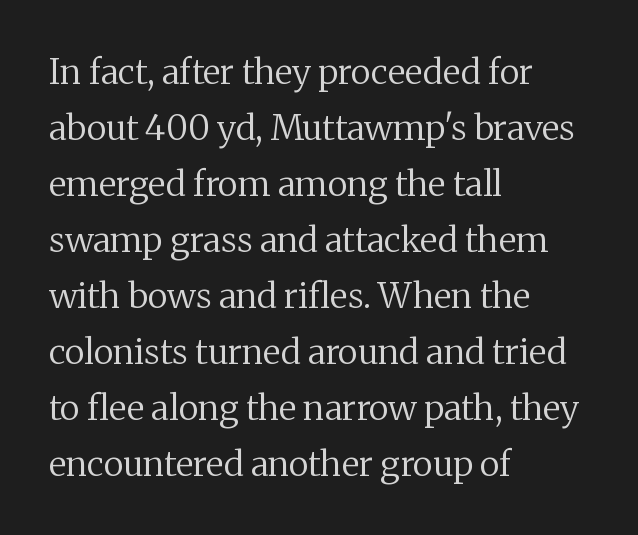
{"serif": "yes", "italic": "no", "bold": "no", "weight": "regular", "width": "normal", "stroke_contrast": "medium", "x_height": "medium", "monospaced": "no", "underline": "no", "align": "left", "line_spacing": "normal", "line_spacing_ratio": 1.6, "letter_spacing": "normal", "letter_spacing_em": 0.0, "glyph_px": 35}
